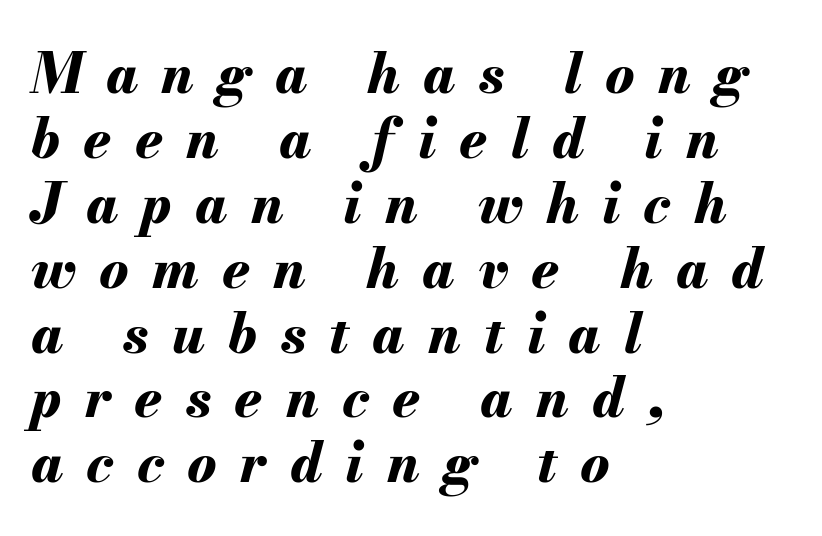
{"italic": "yes", "lean": "right", "slant_degrees": 13, "bold": "yes", "weight": "bold", "width": "normal", "stroke_contrast": "medium", "x_height": "small", "monospaced": "no", "underline": "no", "align": "left", "line_spacing_ratio": 1.18, "letter_spacing": "wide", "letter_spacing_em": 0.42, "glyph_px": 55}
